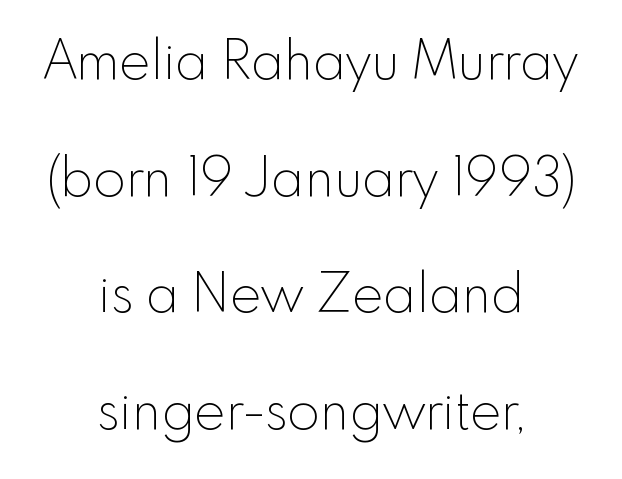
The image shows 53 px thin sans-serif type, upright; set centered, loose line spacing (2.2x), normal letter spacing, not underlined; a small x-height.
